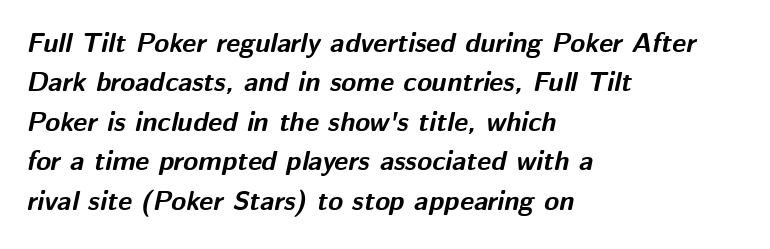
Q: Is the text bold? A: Yes.
Q: Is the text italic (slanted)? A: Yes, it leans right by about 12 degrees.
Q: Is the text underlined? A: No.
Q: How is the paragraph aligned? A: Left-aligned.
Q: Is the spacing between letters normal or unusually wide? A: Normal.
Q: Is the spacing between lines tight, normal or loose? A: Normal.
